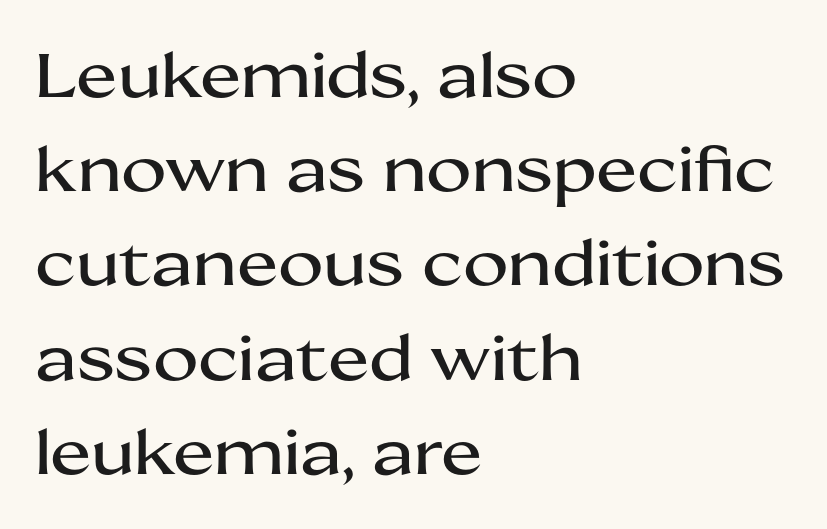
The vertical gap from one line to the next is medium. These lines are set flush left with a ragged right edge. This sample uses an upright cut, with every glyph sitting square on the baseline. A bare baseline throughout the passage. A typesetter would call this proportional, since set widths differ per character.
